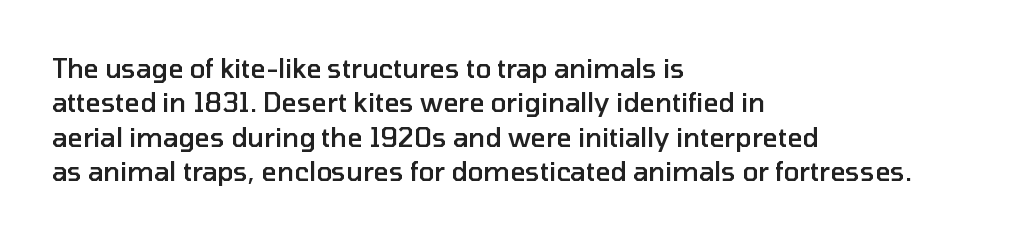
Q: Is the text bold? A: Semi-bold.
Q: Is the text italic (slanted)? A: No, it is upright.
Q: Is the text underlined? A: No.
Q: How is the paragraph aligned? A: Left-aligned.
Q: Is the spacing between letters normal or unusually wide? A: Normal.
Q: Is the spacing between lines tight, normal or loose? A: Normal.
